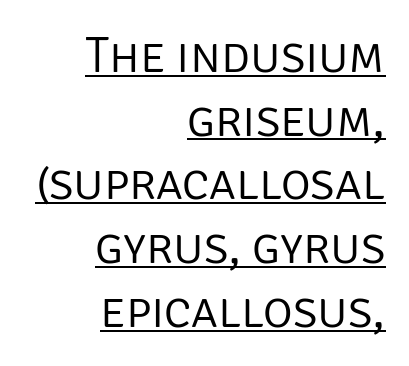
The letters carry no serifs — their stems end cleanly without finishing strokes. The rendering uses natural spacing where letterforms have individual widths. Look at the tracking — it's just the regular setting, nothing added. A typesetter would call this leading conventional body-copy spacing.
